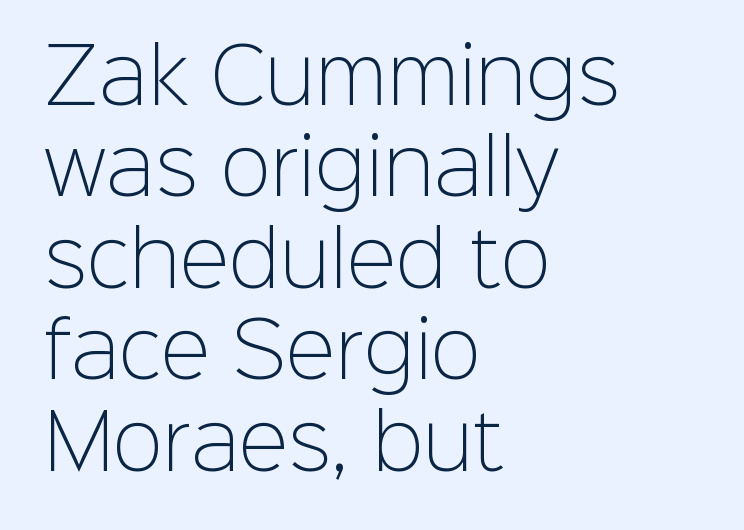
Caption: standard tracking, unaltered. Does the lettering tilt? It doesn't — this is upright. A student would call this left alignment; a typographer would say flush left, rag right. A typesetter would call this proportional, since set widths differ per character.
